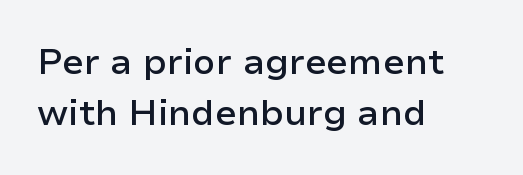
{"serif": "no", "italic": "no", "bold": "semi", "weight": "semibold", "width": "normal", "stroke_contrast": "low", "x_height": "medium", "monospaced": "no", "underline": "no", "align": "left", "line_spacing": "normal", "line_spacing_ratio": 1.41, "letter_spacing": "normal", "letter_spacing_em": 0.0, "glyph_px": 36}
